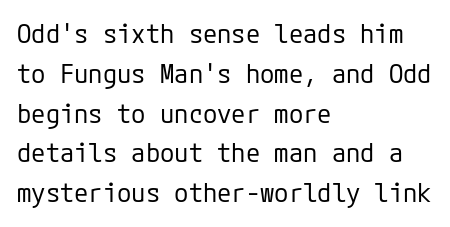
Q: Is the text bold? A: No.
Q: Is the text italic (slanted)? A: No, it is upright.
Q: Is the text underlined? A: No.
Q: How is the paragraph aligned? A: Left-aligned.
Q: Is the spacing between letters normal or unusually wide? A: Normal.
Q: Is the spacing between lines tight, normal or loose? A: Normal.
